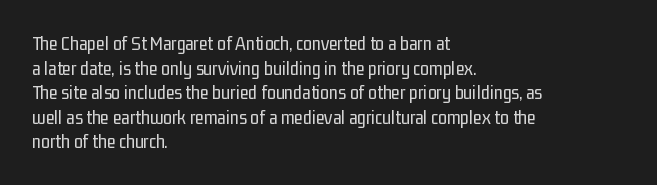
Q: Is the text bold? A: No.
Q: Is the text italic (slanted)? A: No, it is upright.
Q: Is the text underlined? A: No.
Q: How is the paragraph aligned? A: Left-aligned.
Q: Is the spacing between letters normal or unusually wide? A: Normal.
